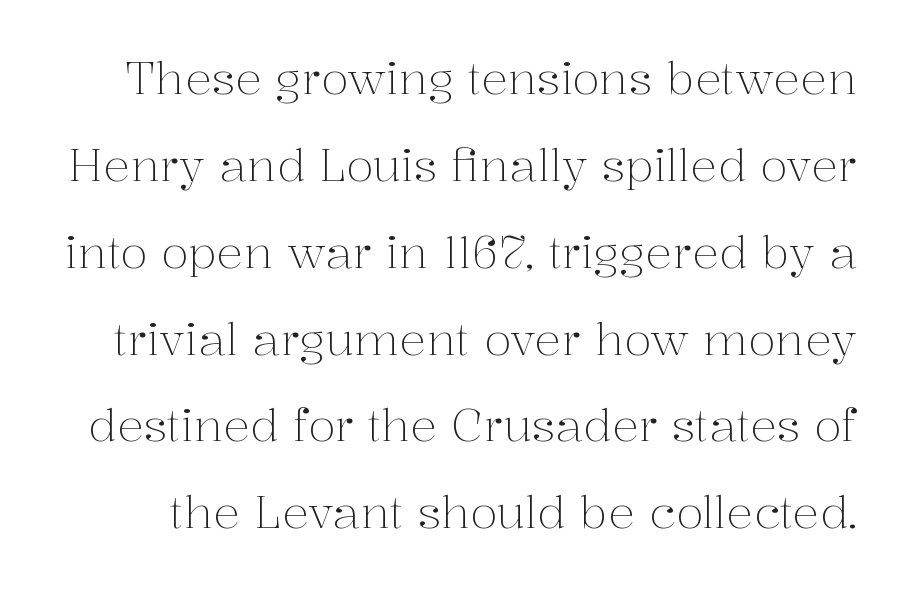
Proportional: the letters do not fall into vertical columns. Style check: upright. What's the leading like? Stretched, with rows far apart. Inter-character spacing is left at the font's built-in metrics. Check under the words: just untouched page.
